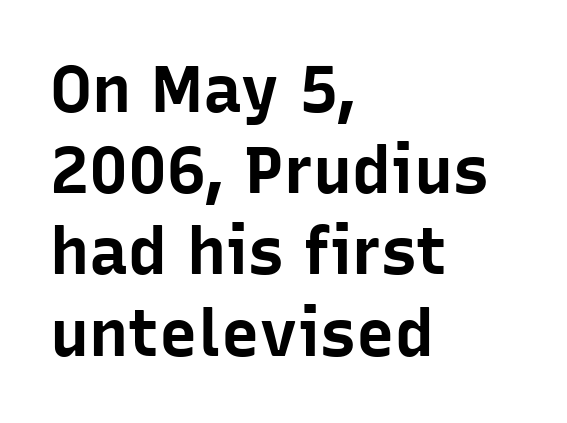
Line starts are locked; line ends wander. A typesetter would mark this as roman, not italic. Unlike a traditional serif, this face leaves its strokes unadorned. Character widths vary here, with narrow letters taking less room than wide ones.
